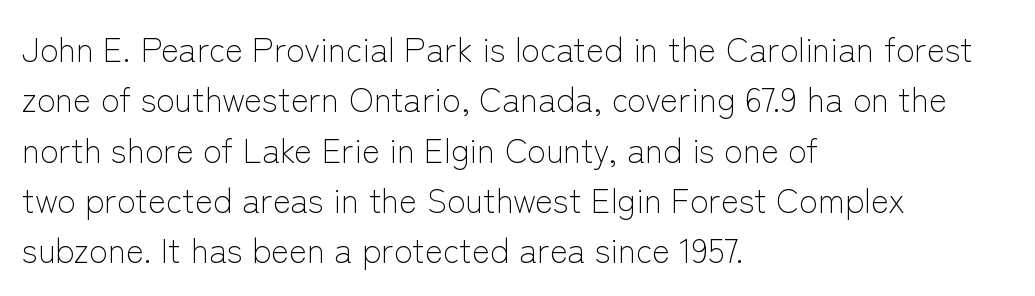
The image shows 34 px light sans-serif type, upright; set left-aligned, normal line spacing (1.48x), normal letter spacing, not underlined; low stroke contrast and a medium x-height.
